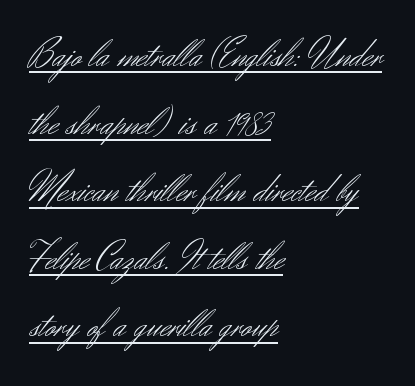
Q: Is the text bold? A: No.
Q: Is the text italic (slanted)? A: Yes.
Q: Is the typeface a serif or a sans-serif typeface? A: Sans-serif.
Q: Is the text underlined? A: Yes.
Q: How is the paragraph aligned? A: Left-aligned.
Q: Is the spacing between letters normal or unusually wide? A: Normal.
Q: Is the spacing between lines tight, normal or loose? A: Normal.
Q: Width (condensed, normal, or wide)? A: Normal.
Q: Stroke contrast? A: Medium.
Q: x-height? A: Small.
Q: Monospaced? A: No.
